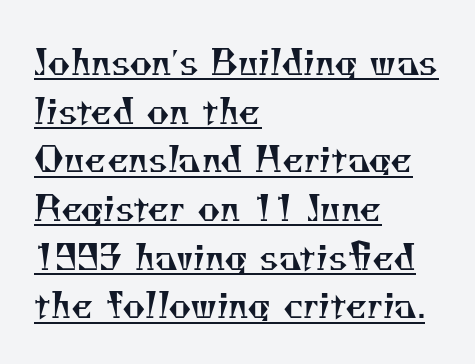
The image shows 35 px regular-weight serif type; set left-aligned, normal line spacing (1.39x), normal letter spacing, underlined; medium stroke contrast and a small x-height.
